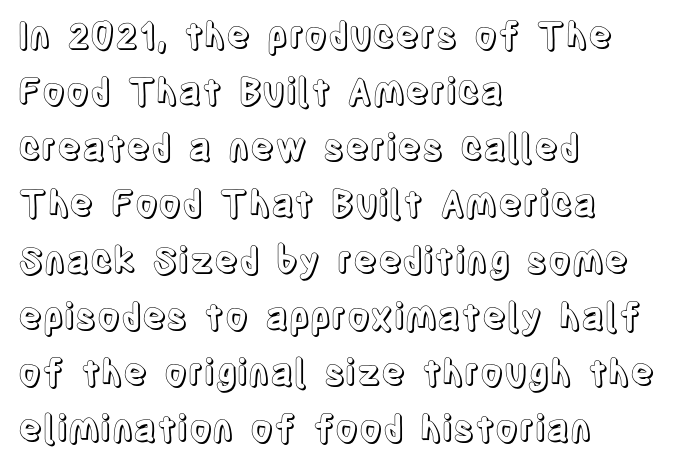
The image shows 36 px condensed type, upright; set left-aligned, normal line spacing (1.56x), normal letter spacing, not underlined; a large x-height.
